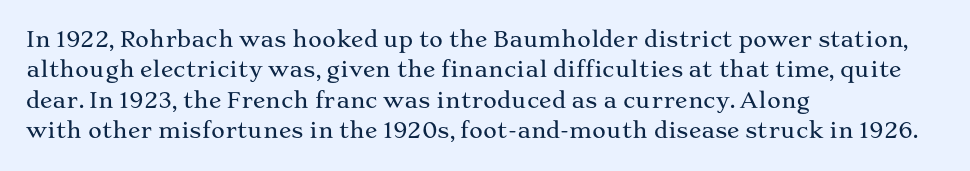
The image shows 21 px text type, upright; set left-aligned, normal line spacing (1.45x), normal letter spacing, not underlined.
